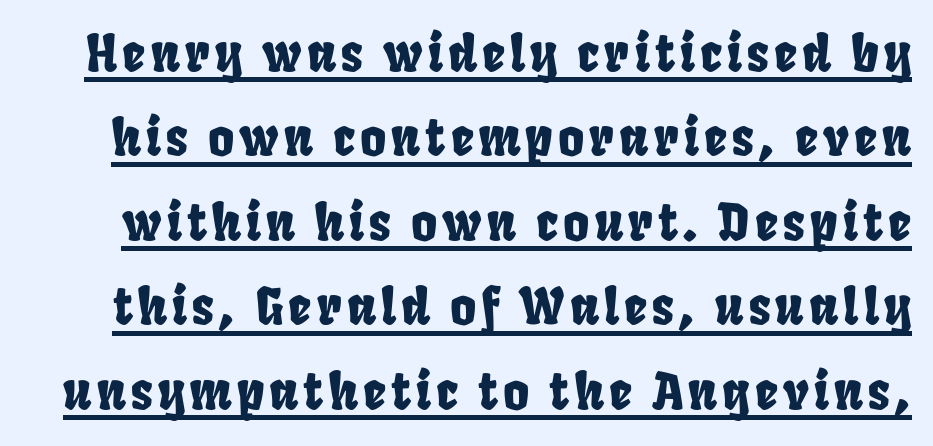
{"serif": "no", "width": "condensed", "stroke_contrast": "low", "x_height": "large", "monospaced": "no", "underline": "yes", "line_spacing": "normal", "line_spacing_ratio": 1.69, "glyph_px": 50}
